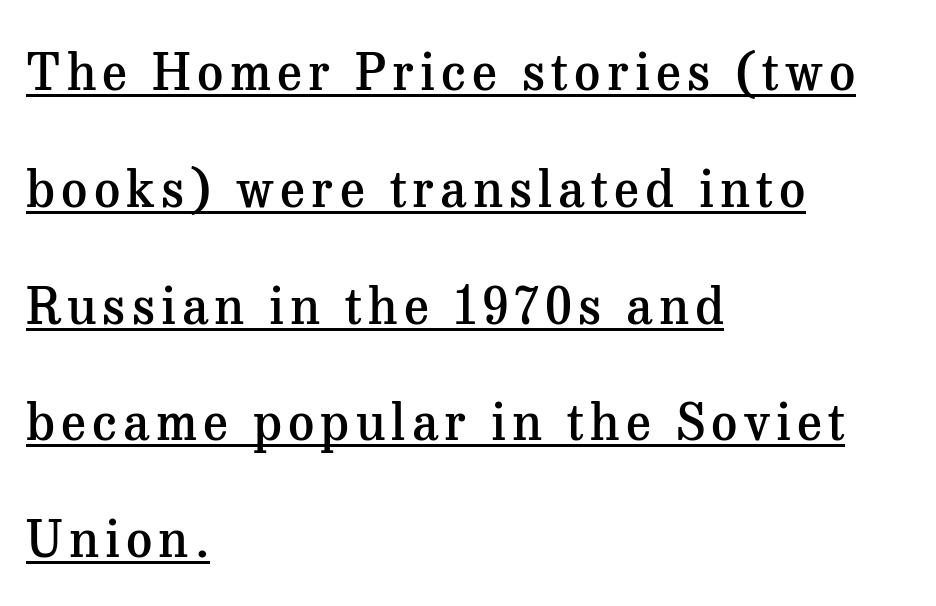
Q: Is the text bold? A: Semi-bold.
Q: Is the text italic (slanted)? A: No, it is upright.
Q: Is the typeface a serif or a sans-serif typeface? A: Serif.
Q: Is the text underlined? A: Yes.
Q: How is the paragraph aligned? A: Left-aligned.
Q: Is the spacing between lines tight, normal or loose? A: Loose.
Q: Width (condensed, normal, or wide)? A: Normal.
Q: Stroke contrast? A: Medium.
Q: x-height? A: Medium.
Q: Monospaced? A: No.
